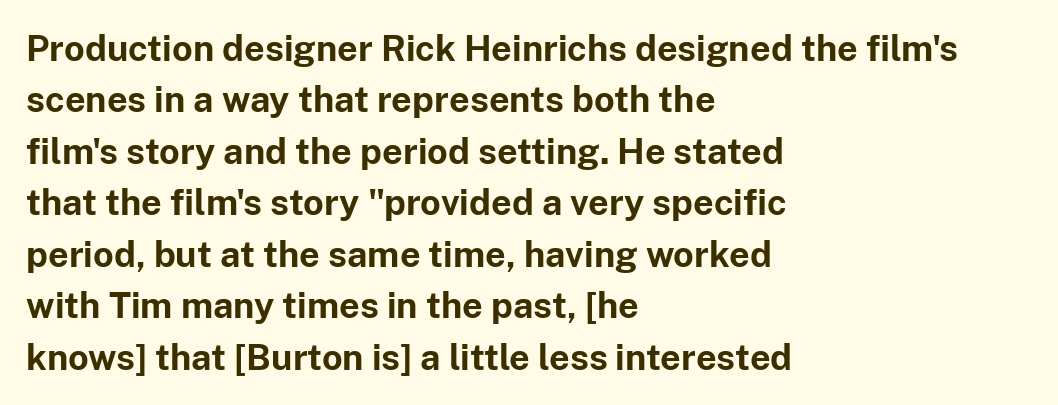
The image shows 36 px bold sans-serif type, upright; set left-aligned, normal line spacing (1.43x), normal letter spacing, not underlined; low stroke contrast and a medium x-height.
